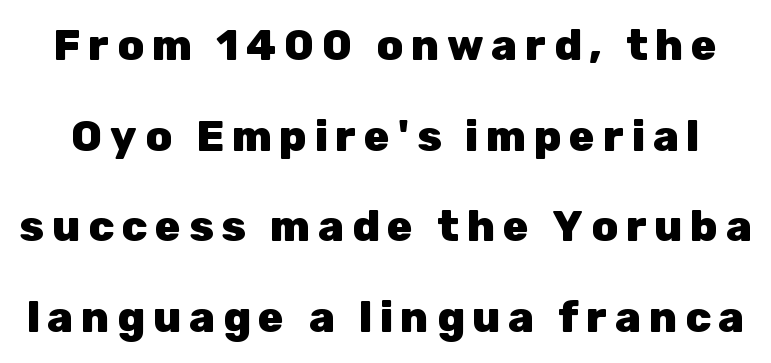
Varying glyph widths throughout — classic text-font behaviour. Does the lettering tilt? It doesn't — this is upright. The characters look thick and weighty, a clear bold. Grotesque or geometric, the face here clearly has no serifs. In terms of leading, this rendering errs on the spacious side.
